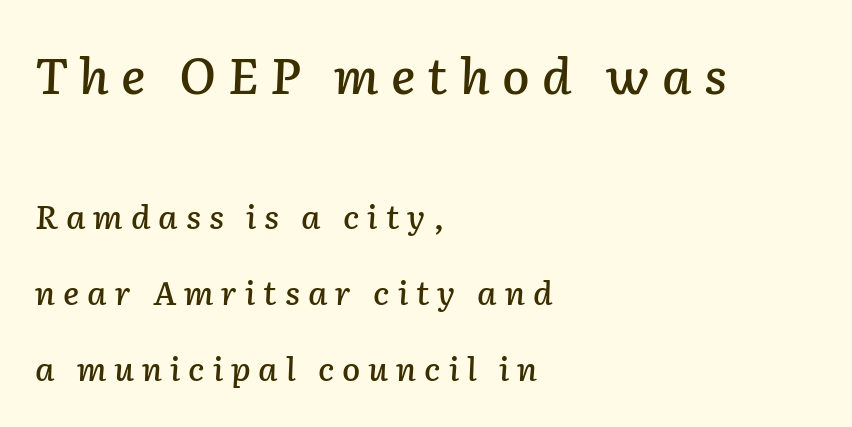
Q: Is the text italic (slanted)? A: Yes, it leans right by about 2 degrees.
Q: Is the text underlined? A: No.
Q: How is the paragraph aligned? A: Left-aligned.
Q: Is the spacing between letters normal or unusually wide? A: Unusually wide.
Q: Is the spacing between lines tight, normal or loose? A: Loose.
Q: Which block of text is set in a larger size, the first (top) or the second (bottom)? A: The first (top) one.
Q: Width (condensed, normal, or wide)? A: Normal.
Q: Stroke contrast? A: Low.
Q: x-height? A: Medium.
Q: Monospaced? A: No.
